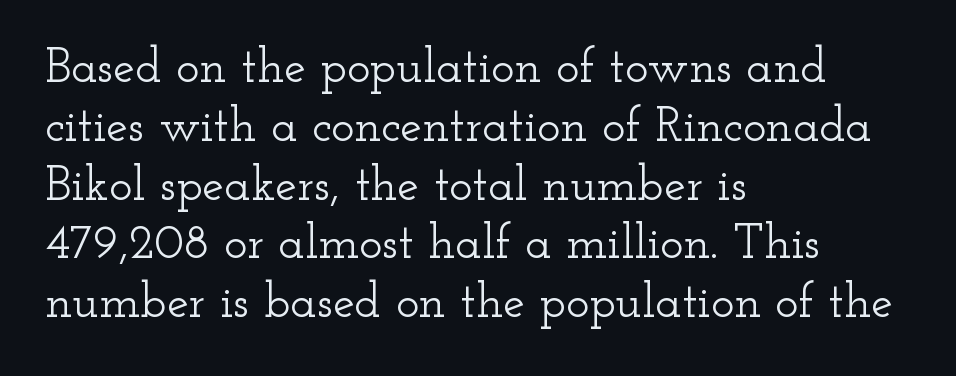
This sample uses a serif face. All the whitespace from short lines collects on the right. Unmarked baselines from the first word to the last. A roman cut, with each character standing at attention.
